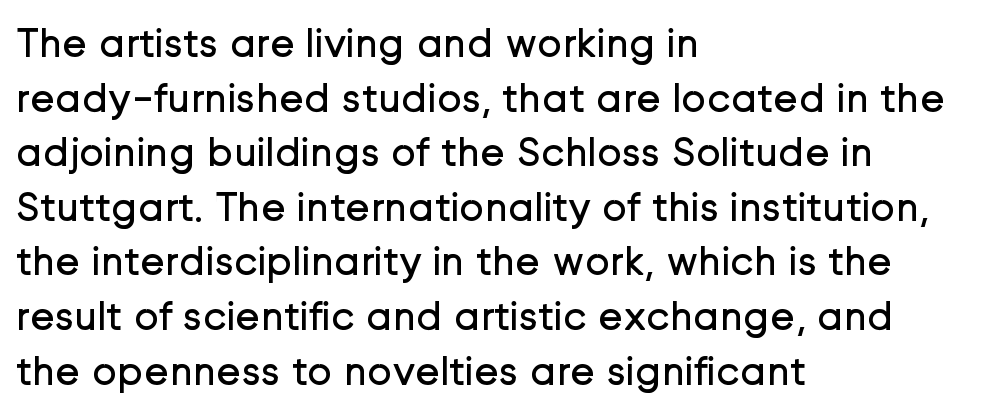
Q: Is the text bold? A: No.
Q: Is the text italic (slanted)? A: No, it is upright.
Q: Is the typeface a serif or a sans-serif typeface? A: Sans-serif.
Q: Is the text underlined? A: No.
Q: How is the paragraph aligned? A: Left-aligned.
Q: Is the spacing between letters normal or unusually wide? A: Normal.
Q: Is the spacing between lines tight, normal or loose? A: Normal.
Q: Width (condensed, normal, or wide)? A: Normal.
Q: Stroke contrast? A: Low.
Q: x-height? A: Medium.
Q: Monospaced? A: No.
